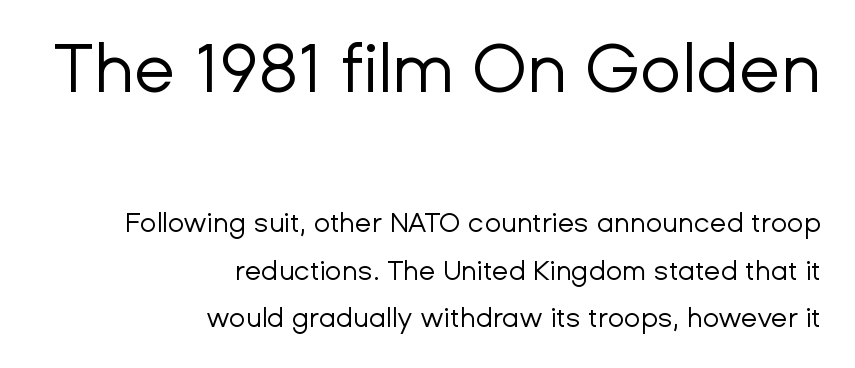
Q: Is the text bold? A: No.
Q: Is the text italic (slanted)? A: No, it is upright.
Q: Is the typeface a serif or a sans-serif typeface? A: Sans-serif.
Q: Is the text underlined? A: No.
Q: How is the paragraph aligned? A: Right-aligned.
Q: Is the spacing between letters normal or unusually wide? A: Normal.
Q: Which block of text is set in a larger size, the first (top) or the second (bottom)? A: The first (top) one.
Q: Width (condensed, normal, or wide)? A: Normal.
Q: Stroke contrast? A: Low.
Q: x-height? A: Medium.
Q: Monospaced? A: No.
